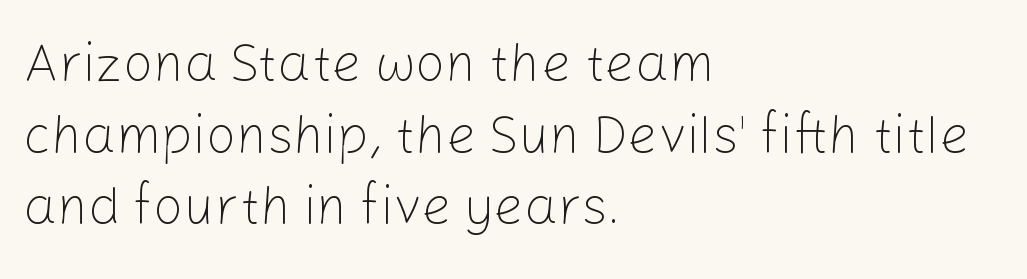
The weight tops out at a normal text grade. This block has exactly the height ordinary leading produces. Proportional: the letters do not fall into vertical columns. Descenders are the only things crossing below the line. Grotesque or geometric, the face here clearly has no serifs. Tracking value appears to be zero — textbook default spacing.
